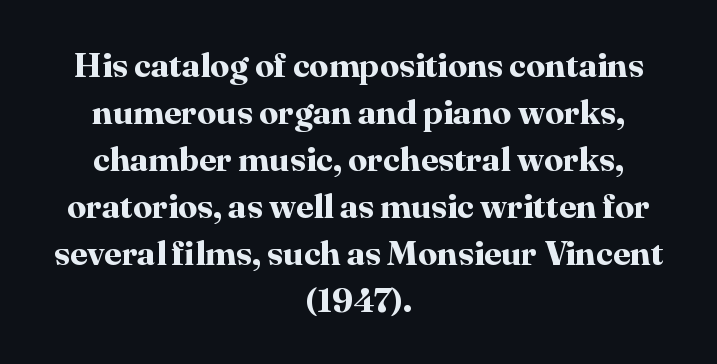
{"serif": "yes", "italic": "no", "bold": "yes", "weight": "bold", "width": "normal", "stroke_contrast": "high", "x_height": "medium", "monospaced": "no", "underline": "no", "align": "center", "line_spacing": "normal", "line_spacing_ratio": 1.38, "letter_spacing": "normal", "letter_spacing_em": 0.0, "glyph_px": 34}
